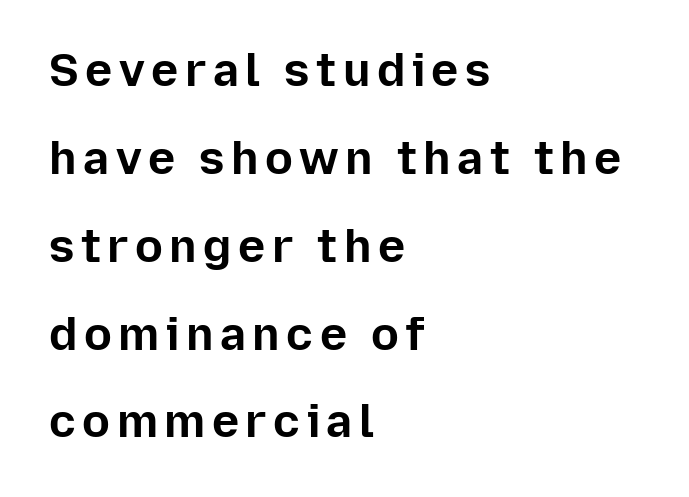
Q: Is the text bold? A: Yes.
Q: Is the text italic (slanted)? A: No, it is upright.
Q: Is the typeface a serif or a sans-serif typeface? A: Sans-serif.
Q: Is the text underlined? A: No.
Q: How is the paragraph aligned? A: Left-aligned.
Q: Is the spacing between lines tight, normal or loose? A: Loose.
Q: Width (condensed, normal, or wide)? A: Normal.
Q: Stroke contrast? A: Low.
Q: x-height? A: Medium.
Q: Monospaced? A: No.
